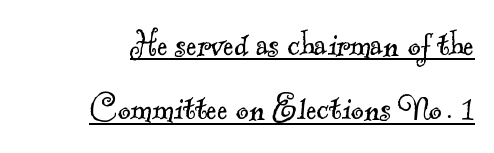
The rendering uses natural spacing where letterforms have individual widths. A baseline rule has been typeset under these characters. The face used here is rendered with its standard letterfit. What kind of face is this? One with serifs.
